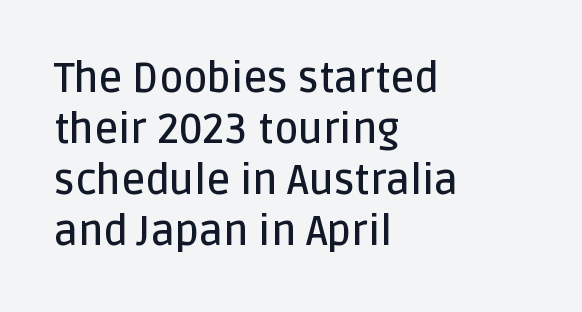
The image shows 41 px semibold sans-serif type, upright; set left-aligned, line spacing 1.24x, normal letter spacing, not underlined; low stroke contrast and a large x-height.
